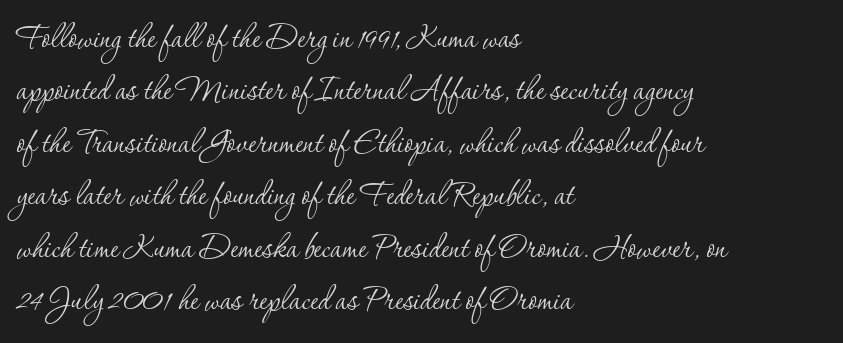
Whoever set this chose a conventional vertical rhythm. Serif or sans? Serif — the stroke terminals have little feet. Alignment: flush left. Looks like regular typesetting: each glyph gets only the width it needs.
